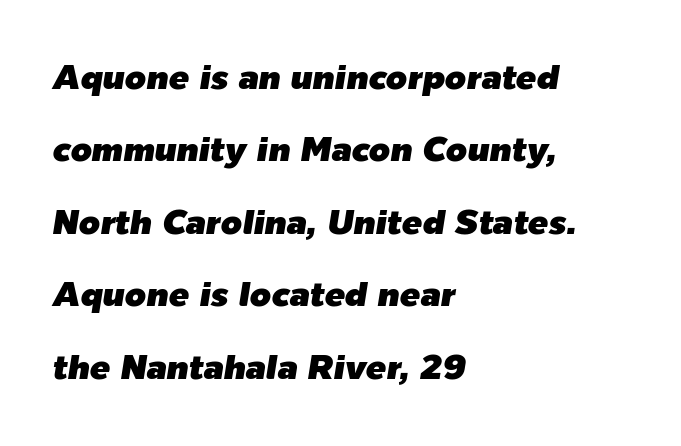
The image shows 34 px text type, italic (leaning right); set left-aligned, loose line spacing (2.13x), normal letter spacing, not underlined; low stroke contrast and a medium x-height.
